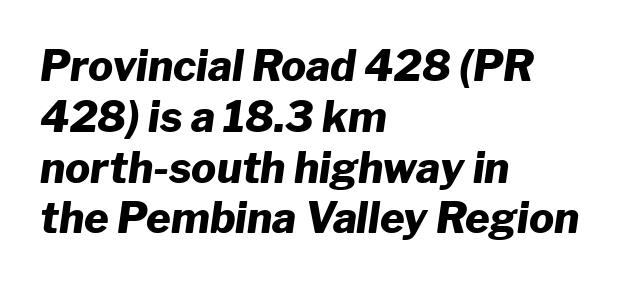
{"italic": "yes", "lean": "right", "slant_degrees": 8, "bold": "yes", "weight": "heavy", "width": "normal", "stroke_contrast": "low", "x_height": "medium", "monospaced": "no", "underline": "no", "align": "left", "line_spacing_ratio": 1.21, "letter_spacing": "normal", "letter_spacing_em": 0.0, "glyph_px": 42}
